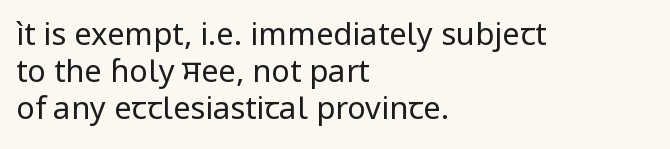
The image shows 31 px regular-weight sans-serif type, upright; set left-aligned, line spacing 1.2x, normal letter spacing, not underlined; low stroke contrast and a medium x-height.
